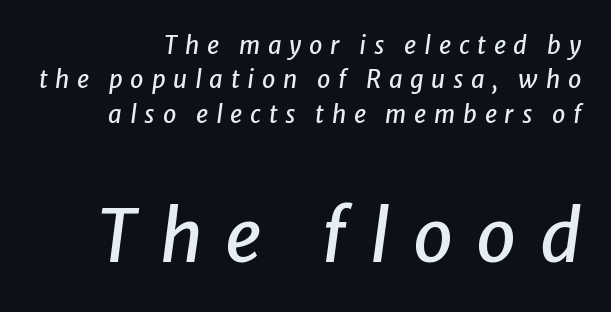
The image shows 72 px text type, italic (leaning right); set right-aligned, normal line spacing (1.43x), unusually wide letter spacing (+0.32 em), not underlined; the second (bottom) block is 3.0x larger; low stroke contrast and a medium x-height.
